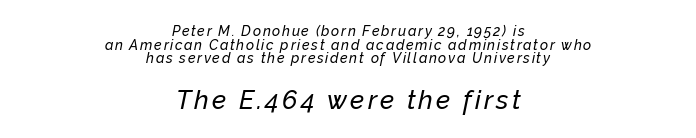
The image shows 26 px text type, italic (leaning right); set centered, tight line spacing (0.98x), not underlined; the second (bottom) block is 1.86x larger.
